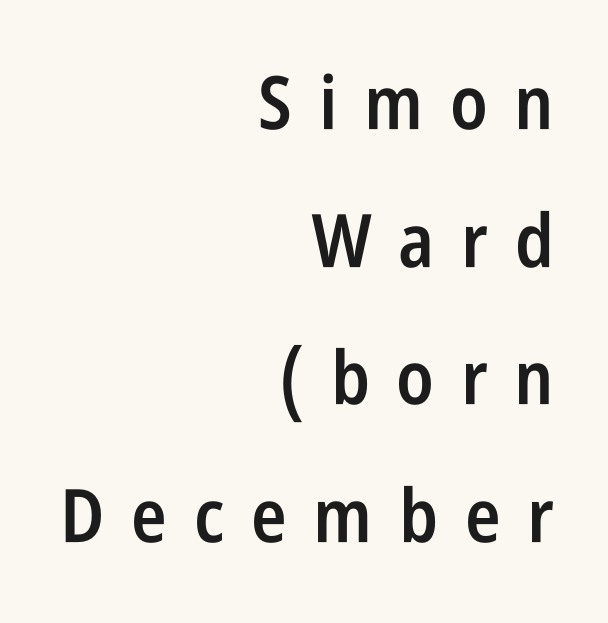
Q: Is the text bold? A: Semi-bold.
Q: Is the text italic (slanted)? A: No, it is upright.
Q: Is the typeface a serif or a sans-serif typeface? A: Sans-serif.
Q: Is the text underlined? A: No.
Q: How is the paragraph aligned? A: Right-aligned.
Q: Is the spacing between letters normal or unusually wide? A: Unusually wide.
Q: Width (condensed, normal, or wide)? A: Condensed.
Q: Stroke contrast? A: Low.
Q: x-height? A: Large.
Q: Monospaced? A: No.
